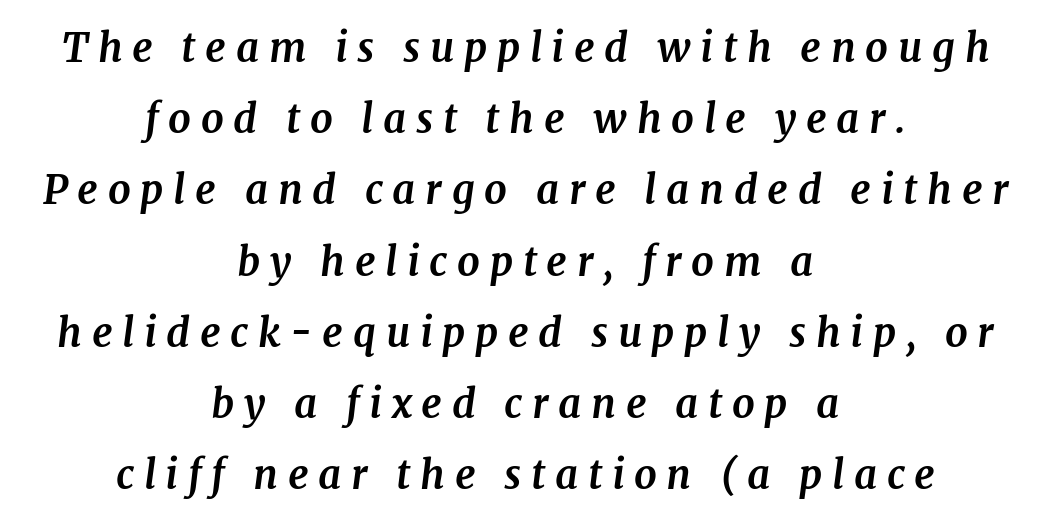
Letter spacing: wide. Is this a fixed-width face? No — the glyphs have proportional, varying widths. The setting favours the middle, as headings and verse often do. Classification — serif. Notice how the stems are inclined rather than vertical — that's the hallmark of italics. Every letter is thick-stroked: bold, no question.
